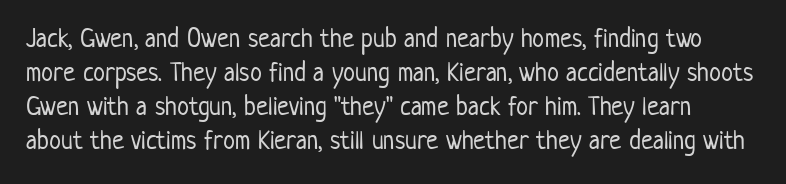
The image shows 27 px text type, upright; set normal line spacing (1.26x), normal letter spacing, not underlined.
